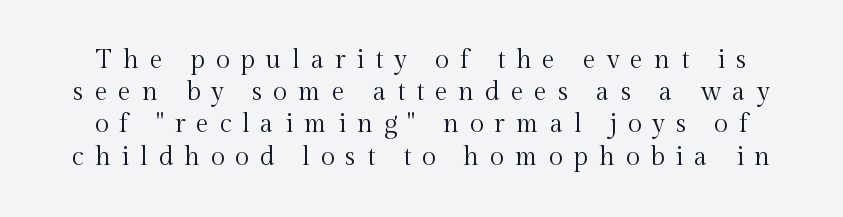
The image shows 26 px text type, upright; set line spacing 1.24x, unusually wide letter spacing (+0.41 em), not underlined.
